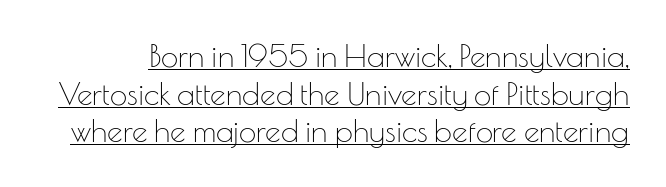
{"serif": "no", "italic": "no", "bold": "no", "weight": "thin", "width": "normal", "stroke_contrast": "low", "x_height": "small", "monospaced": "no", "underline": "yes", "line_spacing_ratio": 1.21, "letter_spacing": "normal", "letter_spacing_em": 0.0, "glyph_px": 31}
